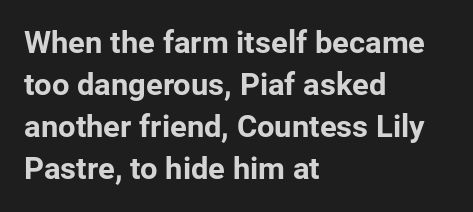
{"serif": "no", "italic": "no", "bold": "yes", "weight": "bold", "width": "normal", "stroke_contrast": "low", "x_height": "medium", "monospaced": "no", "underline": "no", "align": "left", "line_spacing": "normal", "line_spacing_ratio": 1.36, "letter_spacing": "normal", "letter_spacing_em": 0.0, "glyph_px": 31}
